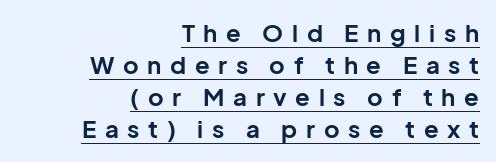
Compared with typical body copy, the letter spacing here is much looser. Compared with a flush-left layout, this one pins lines to the opposite, right side. No italicization has been applied; the sample stays upright. What's the leading like? Ordinary, nothing unusual.
